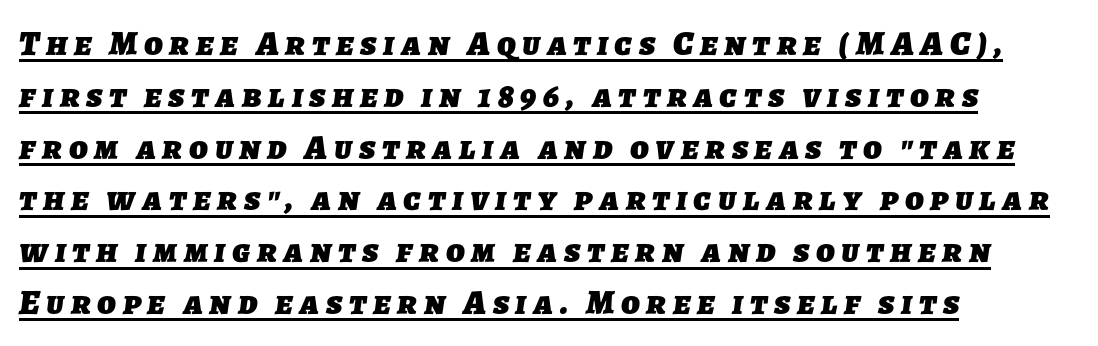
Q: Is the text bold? A: Yes.
Q: Is the typeface a serif or a sans-serif typeface? A: Sans-serif.
Q: Is the text underlined? A: Yes.
Q: How is the paragraph aligned? A: Left-aligned.
Q: Is the spacing between lines tight, normal or loose? A: Normal.
Q: Width (condensed, normal, or wide)? A: Normal.
Q: Stroke contrast? A: Low.
Q: x-height? A: Medium.
Q: Monospaced? A: No.
